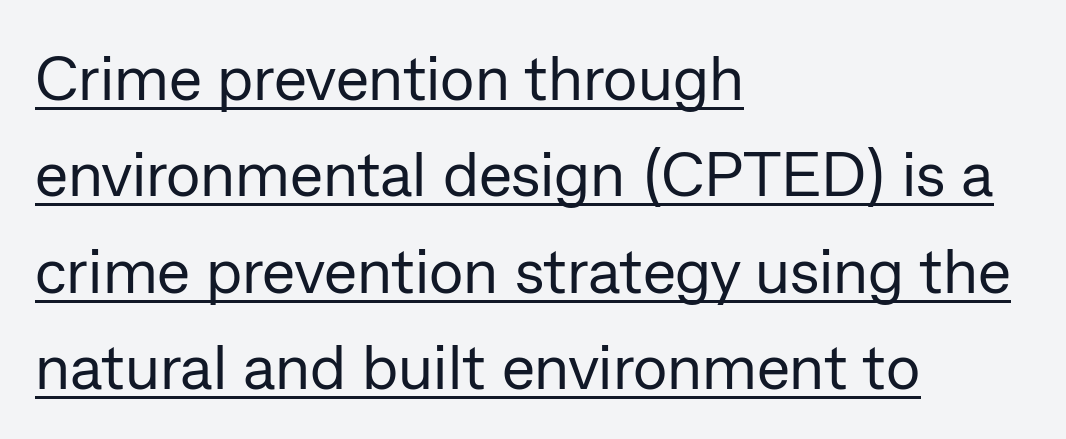
Glance below the letters and you will spot a drawn line. Here the designer chose a conventional face with non-uniform glyph widths. Casual observation: everything's shoved over to the left. Nope, no serifs anywhere on these letters. Nothing heavy about these letters — not bold at all. Leading matches the norm, producing a regular column.
